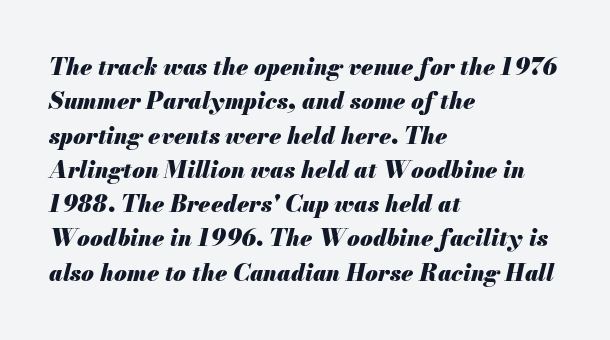
Q: Is the text bold? A: Yes.
Q: Is the text italic (slanted)? A: Yes, it leans right by about 13 degrees.
Q: Is the text underlined? A: No.
Q: How is the paragraph aligned? A: Left-aligned.
Q: Is the spacing between letters normal or unusually wide? A: Normal.
Q: Is the spacing between lines tight, normal or loose? A: Normal.
